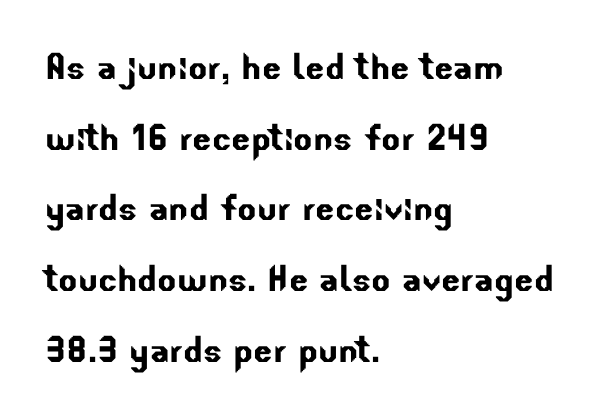
Summary of vertical rhythm: regular, with standard interline spacing. The passage shown has conventional tracking throughout. The baseline area is clear. The passage shown is typeset with a sans-serif family. Note the varied advance widths — an 'i' is clearly narrower than an 'm'.
